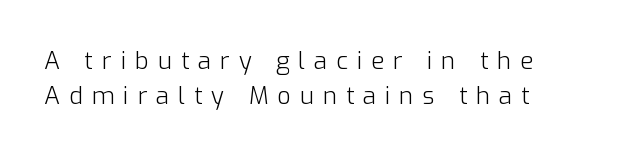
Tracking here is generous; glyphs stand well apart from one another. Words float on clear page, feet unadorned. Characters remain perfectly vertical along every line. The setting favours the left margin, as ordinary paragraphs usually do. No extra ink here — the face is not bold.
